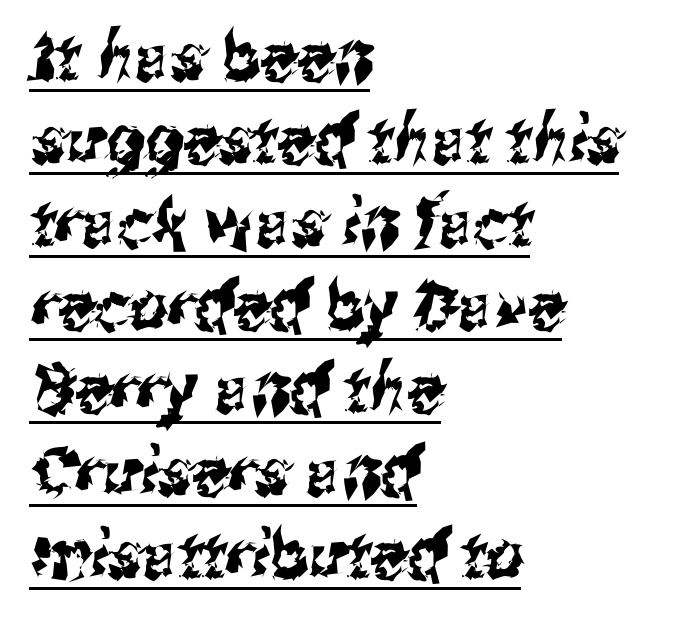
Font category for this specimen: sans-serif. These characters rest on top of a visible drawn line. The tracking reads as untouched default to a designer's eye. The letters advance in unequal steps, a hallmark of proportional type.
